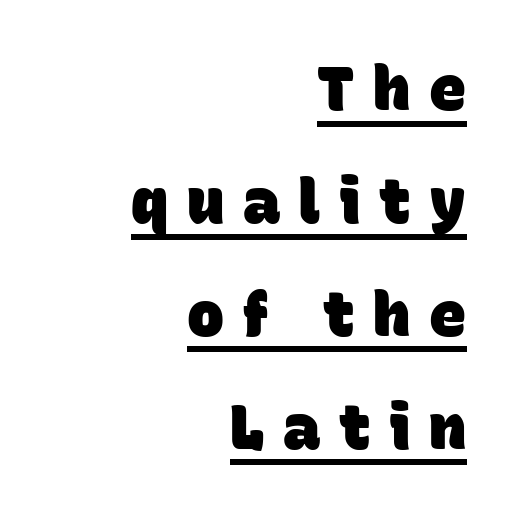
Q: Is the text bold? A: Yes.
Q: Is the typeface a serif or a sans-serif typeface? A: Sans-serif.
Q: Is the text underlined? A: Yes.
Q: How is the paragraph aligned? A: Right-aligned.
Q: Is the spacing between letters normal or unusually wide? A: Unusually wide.
Q: Width (condensed, normal, or wide)? A: Normal.
Q: Stroke contrast? A: Low.
Q: x-height? A: Large.
Q: Monospaced? A: No.
